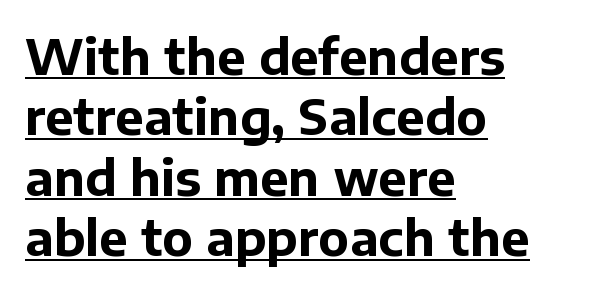
{"serif": "no", "italic": "no", "bold": "yes", "weight": "bold", "width": "normal", "stroke_contrast": "low", "x_height": "medium", "monospaced": "no", "underline": "yes", "align": "left", "line_spacing": "normal", "line_spacing_ratio": 1.26, "letter_spacing": "normal", "letter_spacing_em": 0.0, "glyph_px": 48}
